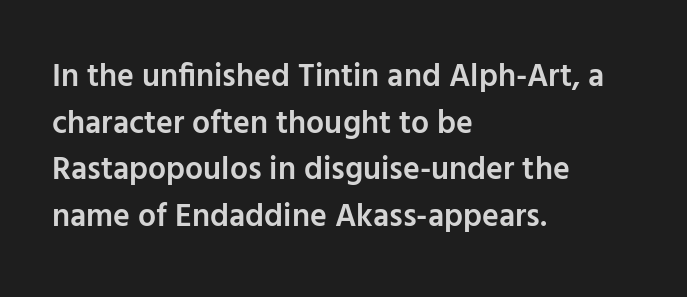
{"serif": "no", "italic": "no", "bold": "semi", "weight": "semibold", "width": "normal", "stroke_contrast": "low", "x_height": "medium", "monospaced": "no", "underline": "no", "align": "left", "line_spacing": "normal", "line_spacing_ratio": 1.46, "letter_spacing": "normal", "letter_spacing_em": 0.0, "glyph_px": 32}
